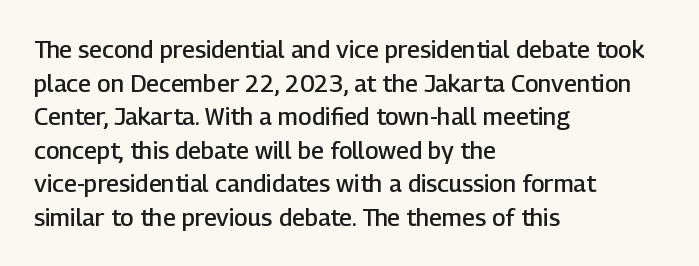
The image shows 24 px text type, upright; set left-aligned, normal line spacing (1.4x), normal letter spacing, not underlined.
